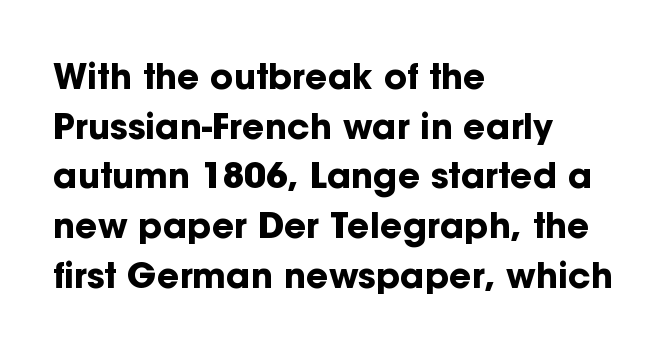
How would I describe the line gaps? Plain and ordinary. The passage is arranged the way most books set body copy — flush left. The passage shown is emphatically bold. Upright lettering throughout. Is the letter spacing exaggerated? No — it looks like the ordinary default. No word sits above an underline.
